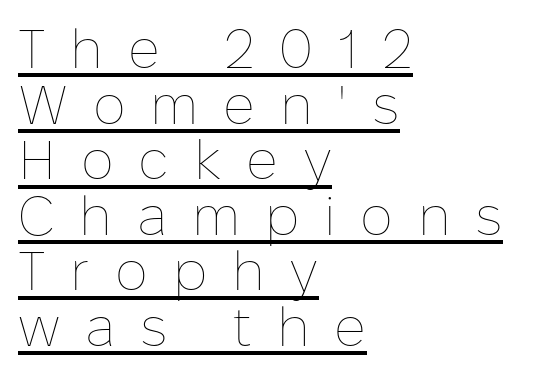
The image shows 55 px thin type, upright; set left-aligned, tight line spacing (1.01x), unusually wide letter spacing (+0.45 em), underlined; low stroke contrast and a medium x-height.
